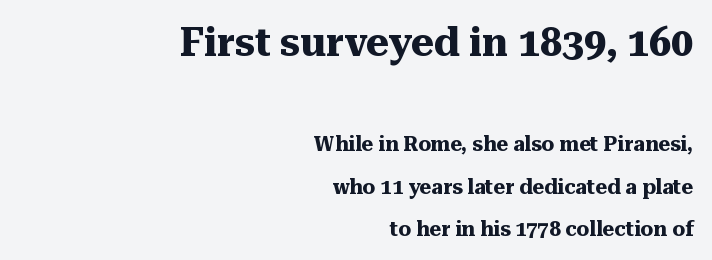
{"serif": "yes", "italic": "no", "bold": "yes", "weight": "heavy", "width": "normal", "stroke_contrast": "medium", "x_height": "medium", "monospaced": "no", "underline": "no", "align": "right", "line_spacing": "loose", "line_spacing_ratio": 2.11, "letter_spacing": "normal", "letter_spacing_em": 0.0, "larger_block": "first", "size_ratio": 1.95, "glyph_px": 39}
